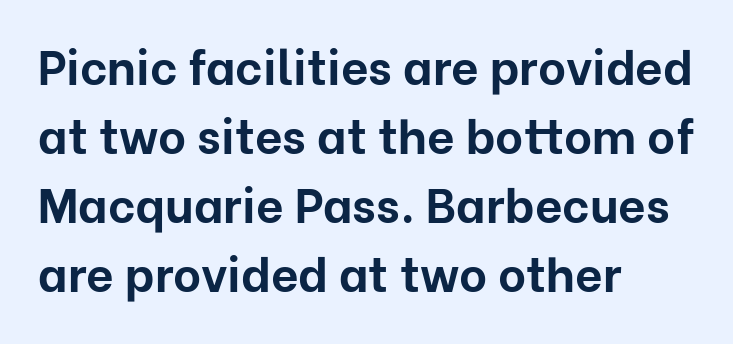
These lines were composed using upright roman letters. The rendering uses a moderate line-height, typical for paragraphs. The paragraph has a hard left edge and a soft right edge. Is the letter spacing exaggerated? No — it looks like the ordinary default. The sample has been set heavy, in full bold. Plain, unruled lines of type.
